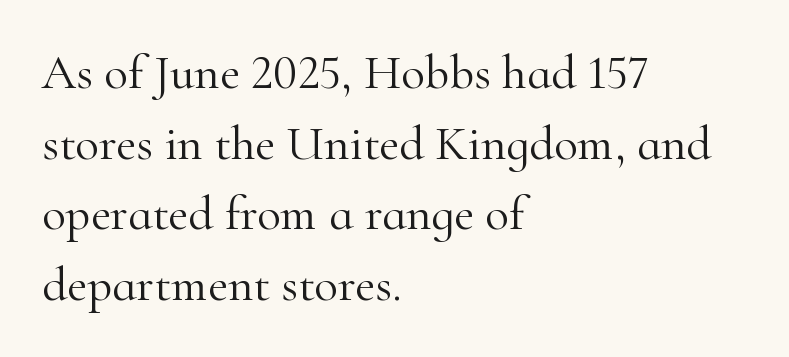
Q: Is the text bold? A: No.
Q: Is the text italic (slanted)? A: No, it is upright.
Q: Is the typeface a serif or a sans-serif typeface? A: Serif.
Q: Is the text underlined? A: No.
Q: How is the paragraph aligned? A: Left-aligned.
Q: Is the spacing between letters normal or unusually wide? A: Normal.
Q: Is the spacing between lines tight, normal or loose? A: Normal.
Q: Width (condensed, normal, or wide)? A: Normal.
Q: Stroke contrast? A: High.
Q: x-height? A: Small.
Q: Monospaced? A: No.
